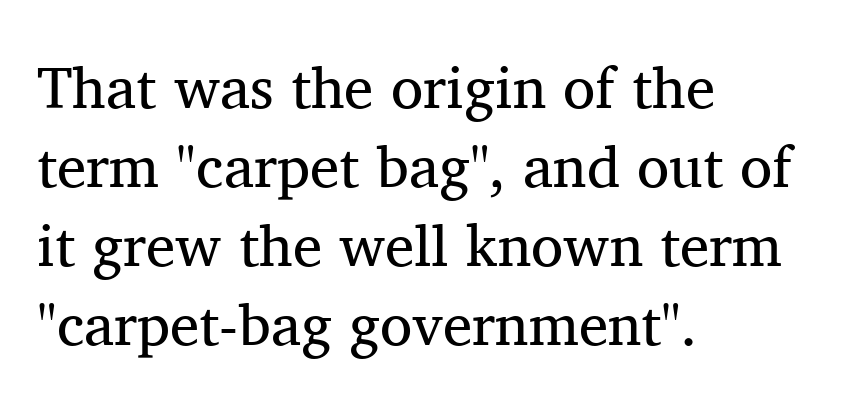
Q: Is the text bold? A: No.
Q: Is the text italic (slanted)? A: No, it is upright.
Q: Is the typeface a serif or a sans-serif typeface? A: Serif.
Q: Is the text underlined? A: No.
Q: How is the paragraph aligned? A: Left-aligned.
Q: Is the spacing between letters normal or unusually wide? A: Normal.
Q: Is the spacing between lines tight, normal or loose? A: Normal.
Q: Width (condensed, normal, or wide)? A: Normal.
Q: Stroke contrast? A: Medium.
Q: x-height? A: Medium.
Q: Monospaced? A: No.
